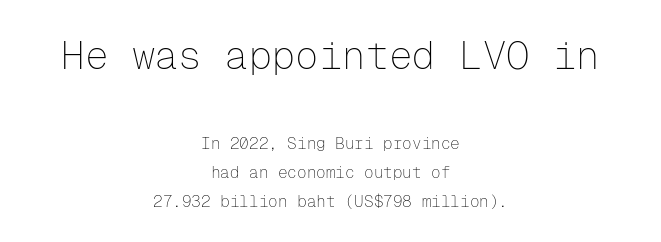
The image shows 39 px thin sans-serif type, upright, monospaced; set centered, line spacing 1.83x, normal letter spacing, not underlined; the first (top) block is 2.44x larger; low stroke contrast and a medium x-height.
